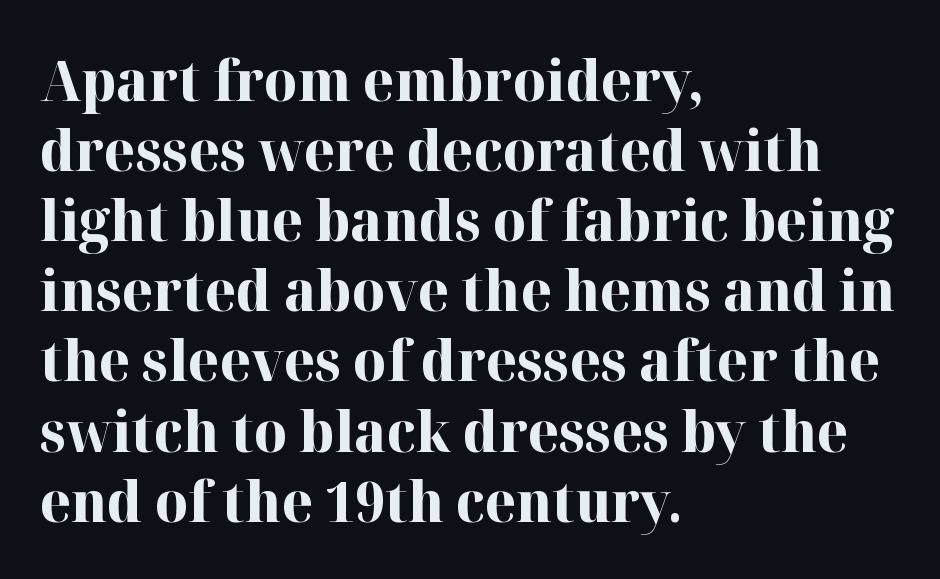
{"serif": "yes", "italic": "no", "bold": "yes", "weight": "bold", "width": "normal", "stroke_contrast": "high", "x_height": "medium", "monospaced": "no", "underline": "no", "align": "left", "line_spacing_ratio": 1.23, "letter_spacing": "normal", "letter_spacing_em": 0.0, "glyph_px": 57}
